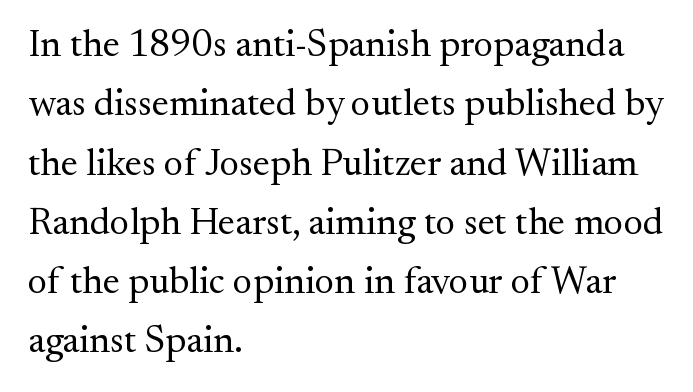
The image shows 38 px regular-weight serif type, upright; set left-aligned, normal line spacing (1.56x), normal letter spacing, not underlined; medium stroke contrast and a small x-height.
